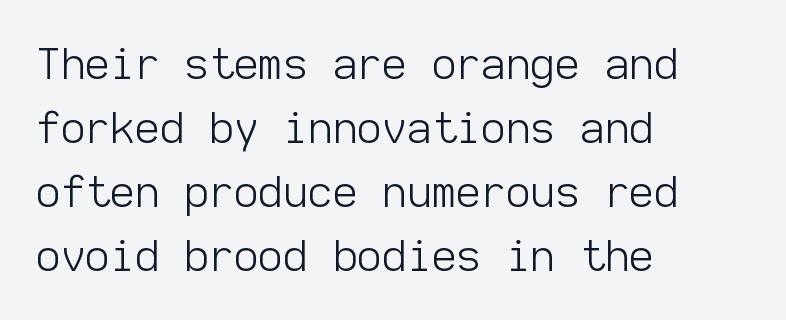
Q: Is the text bold? A: No.
Q: Is the text italic (slanted)? A: No, it is upright.
Q: Is the typeface a serif or a sans-serif typeface? A: Sans-serif.
Q: Is the text underlined? A: No.
Q: How is the paragraph aligned? A: Left-aligned.
Q: Is the spacing between letters normal or unusually wide? A: Normal.
Q: Is the spacing between lines tight, normal or loose? A: Normal.
Q: Width (condensed, normal, or wide)? A: Normal.
Q: Stroke contrast? A: Low.
Q: x-height? A: Medium.
Q: Monospaced? A: Yes.
